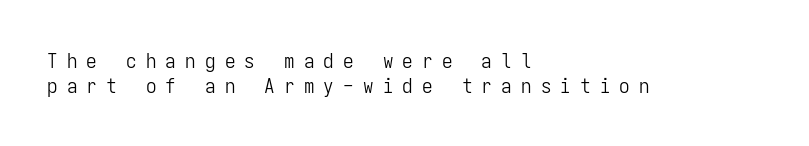
{"italic": "no", "bold": "no", "underline": "no", "align": "left", "line_spacing_ratio": 1.17, "letter_spacing": "wide", "letter_spacing_em": 0.44, "glyph_px": 21}
